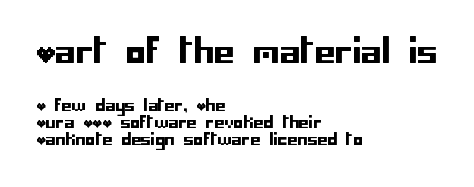
Q: Is the text italic (slanted)? A: No, it is upright.
Q: Is the typeface a serif or a sans-serif typeface? A: Sans-serif.
Q: Is the text underlined? A: No.
Q: How is the paragraph aligned? A: Left-aligned.
Q: Is the spacing between letters normal or unusually wide? A: Normal.
Q: Is the spacing between lines tight, normal or loose? A: Tight.
Q: Which block of text is set in a larger size, the first (top) or the second (bottom)? A: The first (top) one.
Q: Width (condensed, normal, or wide)? A: Normal.
Q: Stroke contrast? A: Low.
Q: x-height? A: Large.
